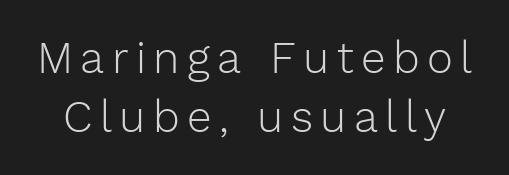
{"serif": "no", "italic": "no", "bold": "no", "weight": "light", "width": "normal", "stroke_contrast": "low", "x_height": "medium", "monospaced": "no", "underline": "no", "line_spacing": "normal", "line_spacing_ratio": 1.34, "glyph_px": 44}
